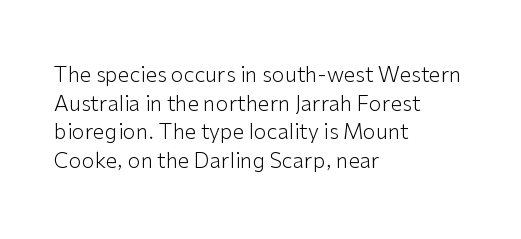
The image shows 21 px text type, upright; set left-aligned, normal line spacing (1.36x), normal letter spacing, not underlined.
